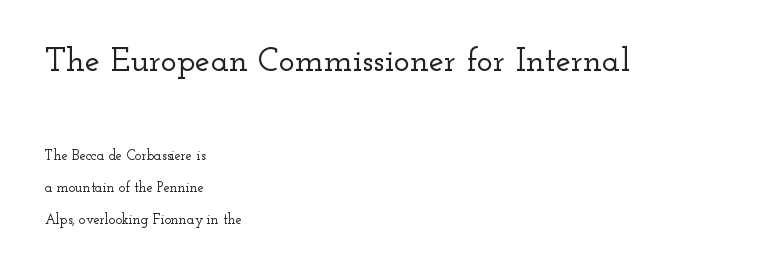
Q: Is the text italic (slanted)? A: No, it is upright.
Q: Is the typeface a serif or a sans-serif typeface? A: Serif.
Q: Is the text underlined? A: No.
Q: How is the paragraph aligned? A: Left-aligned.
Q: Is the spacing between letters normal or unusually wide? A: Normal.
Q: Is the spacing between lines tight, normal or loose? A: Loose.
Q: Which block of text is set in a larger size, the first (top) or the second (bottom)? A: The first (top) one.
Q: Width (condensed, normal, or wide)? A: Wide.
Q: Stroke contrast? A: Low.
Q: x-height? A: Small.
Q: Monospaced? A: No.
